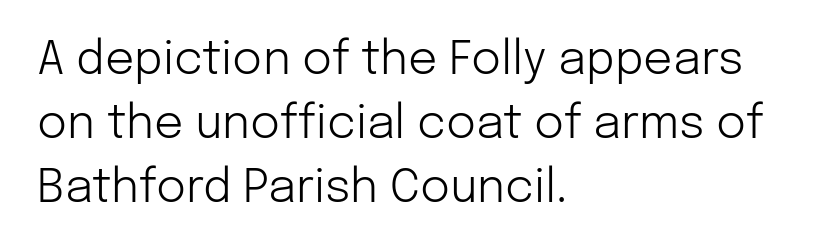
Typeset ragged right — the left edge is the straight one. Is this a fixed-width face? No — the glyphs have proportional, varying widths. Just letters on the line, the space beneath them empty. One glance says typical: line gaps are just what's usual. The rendering shows plain stroke endings on the letterforms — a sans-serif design.
